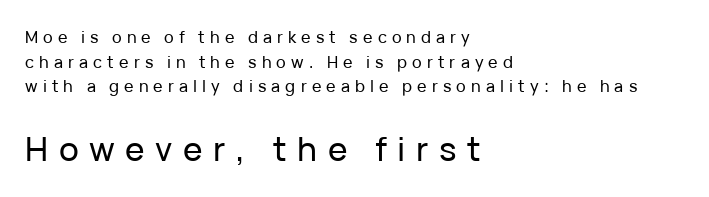
Q: Is the text italic (slanted)? A: No, it is upright.
Q: Is the typeface a serif or a sans-serif typeface? A: Sans-serif.
Q: Is the text underlined? A: No.
Q: How is the paragraph aligned? A: Left-aligned.
Q: Is the spacing between letters normal or unusually wide? A: Unusually wide.
Q: Is the spacing between lines tight, normal or loose? A: Normal.
Q: Which block of text is set in a larger size, the first (top) or the second (bottom)? A: The second (bottom) one.
Q: Width (condensed, normal, or wide)? A: Normal.
Q: Stroke contrast? A: Low.
Q: x-height? A: Medium.
Q: Monospaced? A: No.
